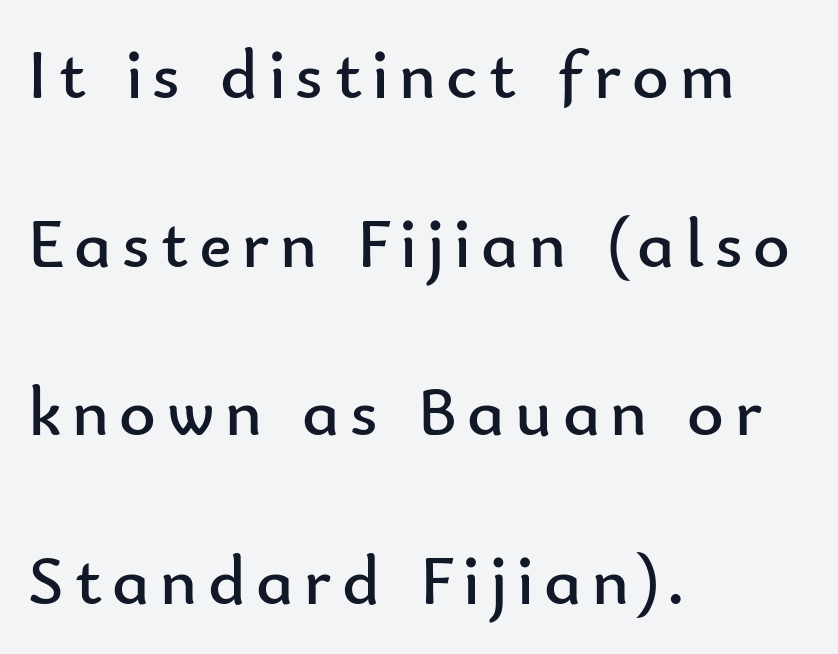
The image shows 70 px regular-weight sans-serif type, upright; set left-aligned, loose line spacing (2.41x), not underlined; low stroke contrast and a small x-height.
